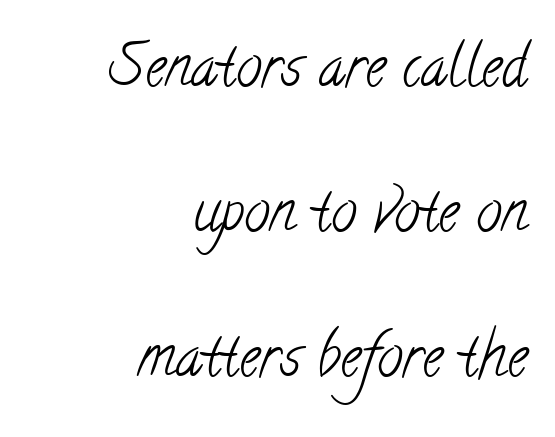
Q: Is the text bold? A: No.
Q: Is the text underlined? A: No.
Q: How is the paragraph aligned? A: Right-aligned.
Q: Is the spacing between letters normal or unusually wide? A: Normal.
Q: Is the spacing between lines tight, normal or loose? A: Loose.
Q: Width (condensed, normal, or wide)? A: Condensed.
Q: Stroke contrast? A: Low.
Q: x-height? A: Small.
Q: Monospaced? A: No.
